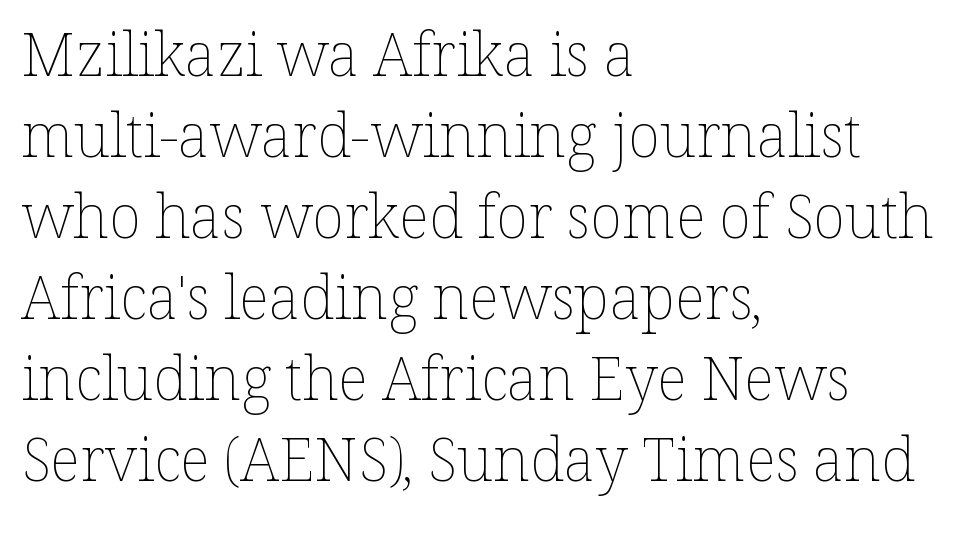
Q: Is the text bold? A: No.
Q: Is the text italic (slanted)? A: No, it is upright.
Q: Is the text underlined? A: No.
Q: How is the paragraph aligned? A: Left-aligned.
Q: Is the spacing between letters normal or unusually wide? A: Normal.
Q: Is the spacing between lines tight, normal or loose? A: Normal.
Q: Width (condensed, normal, or wide)? A: Normal.
Q: Stroke contrast? A: Low.
Q: x-height? A: Medium.
Q: Monospaced? A: No.
